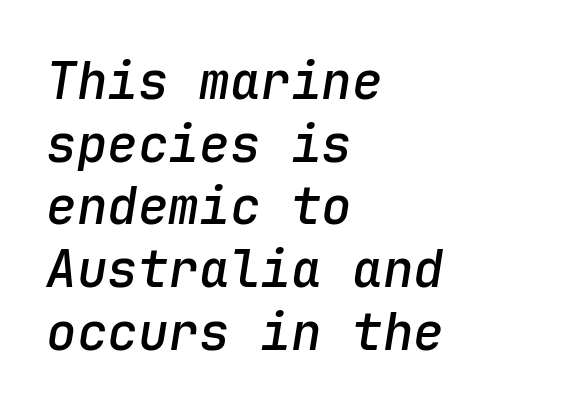
Q: Is the text bold? A: Semi-bold.
Q: Is the text italic (slanted)? A: Yes, it leans right by about 9 degrees.
Q: Is the text underlined? A: No.
Q: How is the paragraph aligned? A: Left-aligned.
Q: Is the spacing between letters normal or unusually wide? A: Normal.
Q: Width (condensed, normal, or wide)? A: Normal.
Q: Stroke contrast? A: Low.
Q: x-height? A: Medium.
Q: Monospaced? A: Yes.
